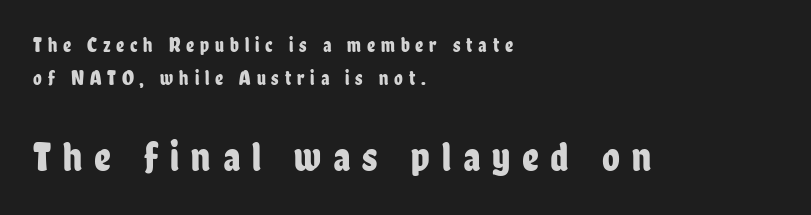
The image shows 41 px condensed sans-serif type, upright; set left-aligned, normal line spacing (1.66x), unusually wide letter spacing (+0.29 em), not underlined; the second (bottom) block is 2.05x larger; low stroke contrast and a medium x-height.
